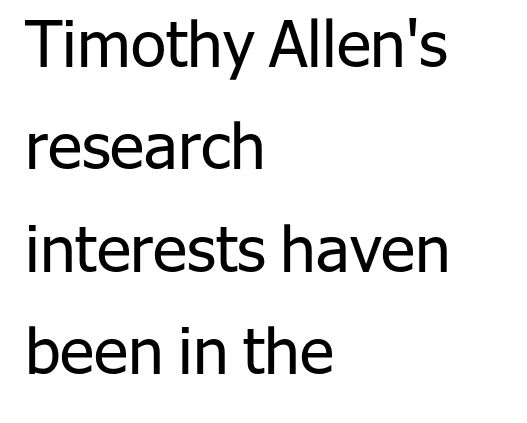
Stroke terminals: plain, sans-serif. The rendering uses natural spacing where letterforms have individual widths. The space between consecutive lines is moderate. The zone under the glyphs is completely vacant. This sample uses an upright cut, with every glyph sitting square on the baseline. Standard letterfit; no display-style spreading of the glyphs.
